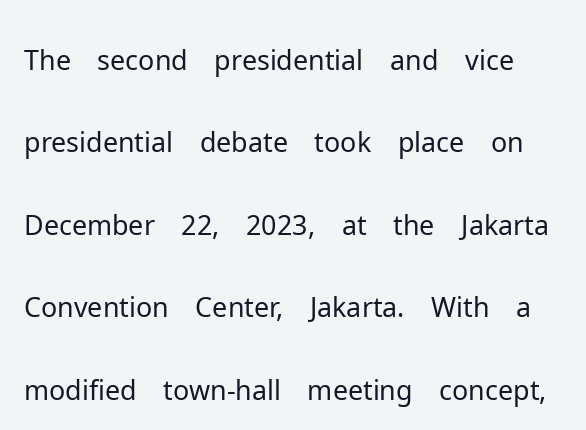
The image shows 55 px light sans-serif type, upright; set normal line spacing (1.5x), normal letter spacing, not underlined; low stroke contrast and a medium x-height.
